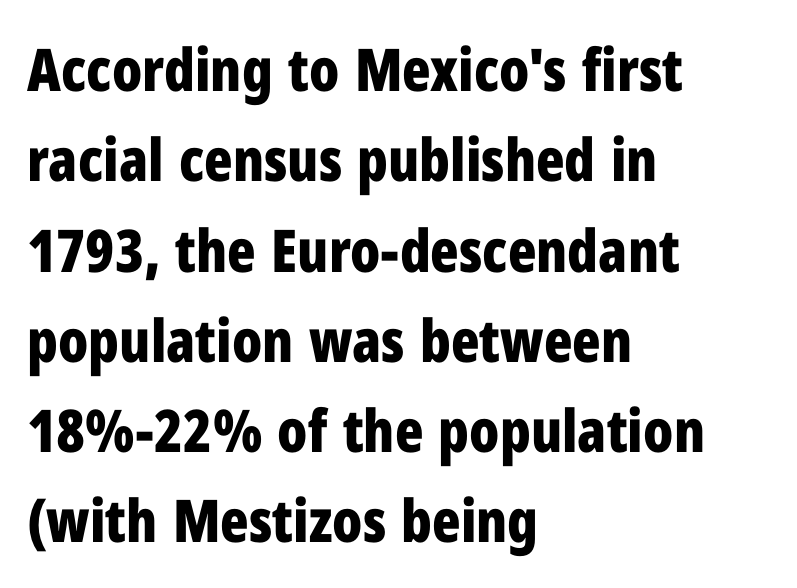
{"serif": "no", "italic": "no", "bold": "yes", "weight": "bold", "width": "condensed", "stroke_contrast": "low", "x_height": "medium", "monospaced": "no", "underline": "no", "align": "left", "line_spacing": "normal", "line_spacing_ratio": 1.53, "letter_spacing": "normal", "letter_spacing_em": 0.0, "glyph_px": 59}
